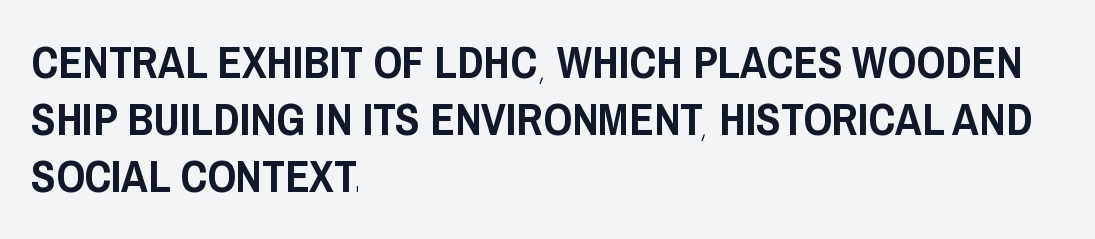
Q: Is the text italic (slanted)? A: No, it is upright.
Q: Is the typeface a serif or a sans-serif typeface? A: Sans-serif.
Q: Is the text underlined? A: No.
Q: How is the paragraph aligned? A: Left-aligned.
Q: Is the spacing between letters normal or unusually wide? A: Normal.
Q: Is the spacing between lines tight, normal or loose? A: Normal.
Q: Width (condensed, normal, or wide)? A: Condensed.
Q: Stroke contrast? A: Low.
Q: x-height? A: Large.
Q: Monospaced? A: No.
